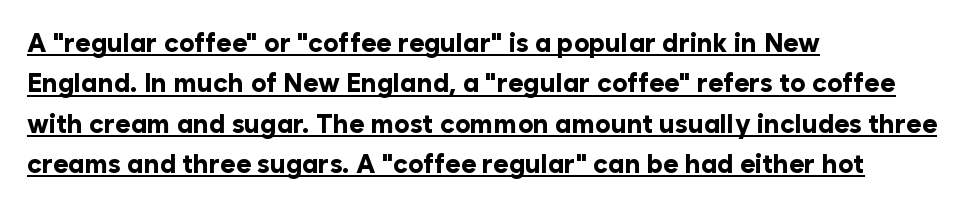
The image shows 26 px bold type, upright; set left-aligned, normal line spacing (1.55x), normal letter spacing, underlined.
